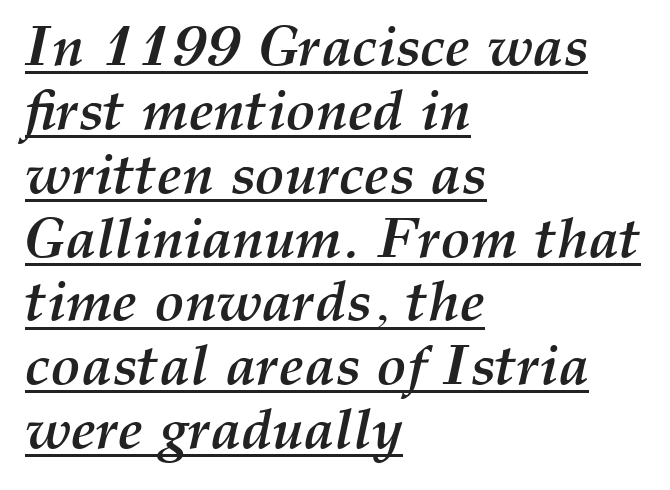
{"italic": "yes", "lean": "right", "slant_degrees": 12, "bold": "yes", "weight": "semibold", "width": "normal", "stroke_contrast": "medium", "x_height": "medium", "monospaced": "no", "underline": "yes", "align": "left", "line_spacing": "tight", "line_spacing_ratio": 1.14, "letter_spacing": "normal", "letter_spacing_em": 0.0, "glyph_px": 56}
